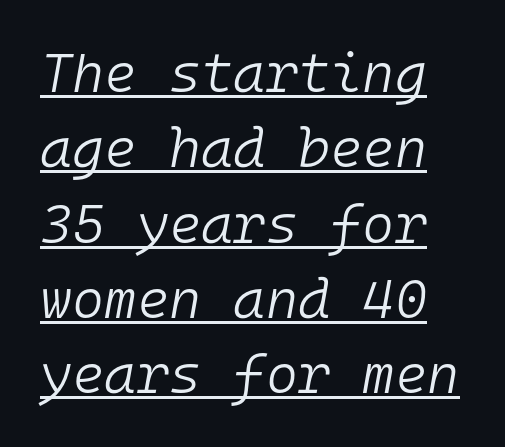
Q: Is the text bold? A: No.
Q: Is the text italic (slanted)? A: Yes, it leans right by about 10 degrees.
Q: Is the text underlined? A: Yes.
Q: Is the spacing between letters normal or unusually wide? A: Normal.
Q: Is the spacing between lines tight, normal or loose? A: Normal.
Q: Width (condensed, normal, or wide)? A: Normal.
Q: Stroke contrast? A: Low.
Q: x-height? A: Medium.
Q: Monospaced? A: Yes.
